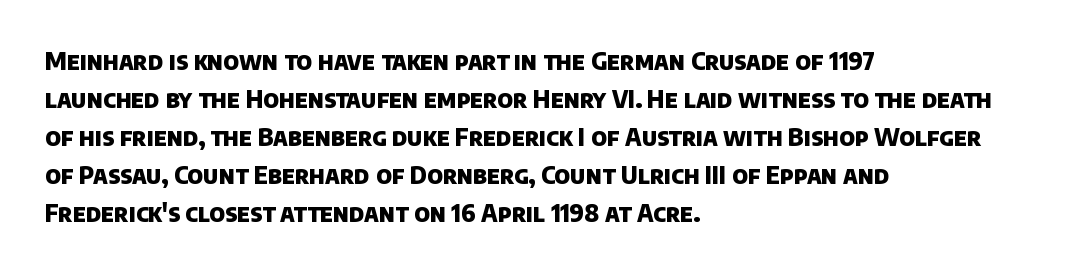
Honestly, there is no underline to notice here at all. Thick stems and heavy bowls — unmistakably bold. Line starts are locked; line ends wander. Leading: standard. There is no visible air inserted between adjacent glyphs.
